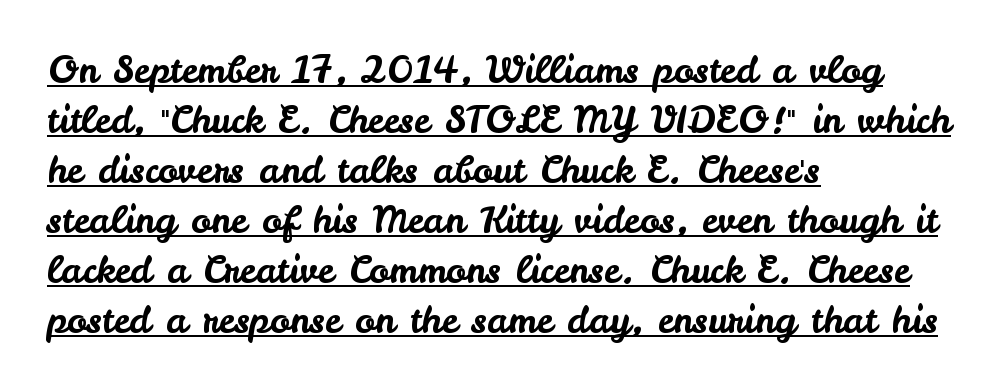
The image shows 37 px sans-serif type; set left-aligned, normal line spacing (1.35x), normal letter spacing, underlined; low stroke contrast and a small x-height.
